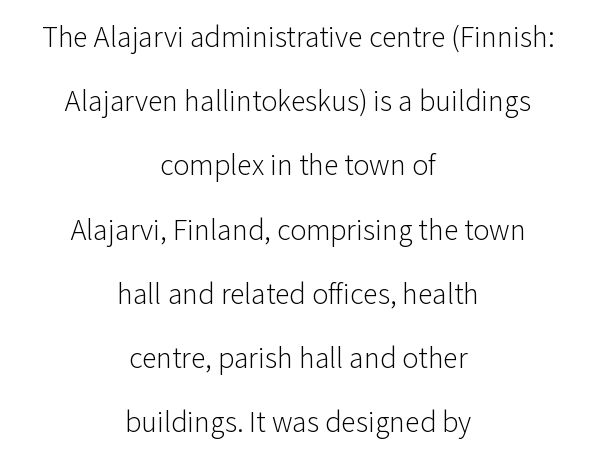
{"serif": "no", "italic": "no", "bold": "no", "weight": "light", "width": "normal", "stroke_contrast": "low", "x_height": "medium", "monospaced": "no", "underline": "no", "align": "center", "line_spacing": "loose", "line_spacing_ratio": 2.14, "letter_spacing": "normal", "letter_spacing_em": 0.0, "glyph_px": 30}
